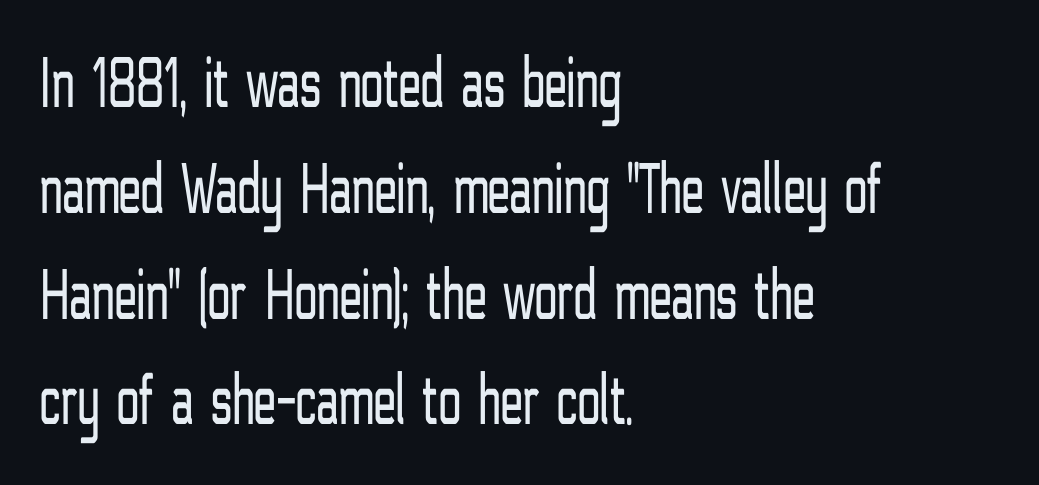
Q: Is the text bold? A: No.
Q: Is the text italic (slanted)? A: No, it is upright.
Q: Is the typeface a serif or a sans-serif typeface? A: Sans-serif.
Q: Is the text underlined? A: No.
Q: How is the paragraph aligned? A: Left-aligned.
Q: Is the spacing between letters normal or unusually wide? A: Normal.
Q: Is the spacing between lines tight, normal or loose? A: Normal.
Q: Width (condensed, normal, or wide)? A: Condensed.
Q: Stroke contrast? A: Low.
Q: x-height? A: Medium.
Q: Monospaced? A: No.
